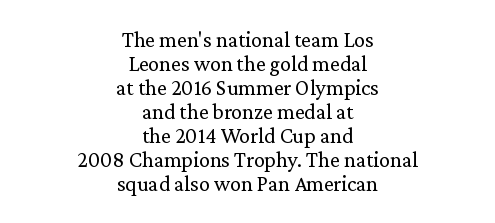
The image shows 22 px text type, upright; set centered, tight line spacing (1.09x), normal letter spacing, not underlined.
